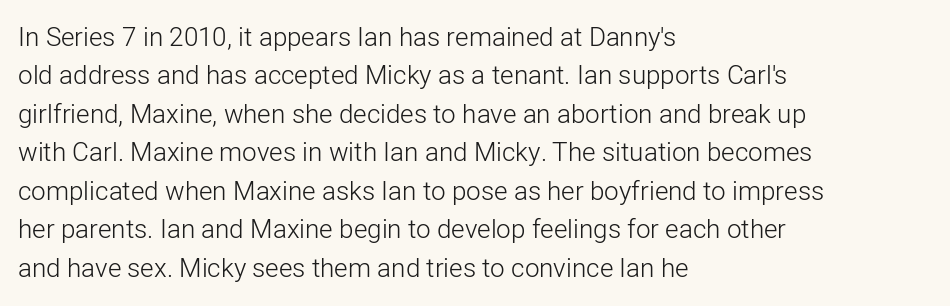
{"italic": "no", "bold": "no", "underline": "no", "align": "left", "line_spacing": "normal", "line_spacing_ratio": 1.48, "letter_spacing": "normal", "letter_spacing_em": 0.0, "glyph_px": 26}
